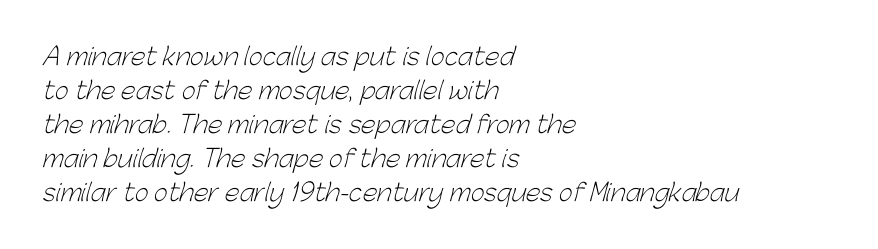
This rendering uses left alignment, leaving the right contour irregular. The space beneath each line is pristine and unruled. The passage shown stacks its lines at a standard gap. Inter-character spacing is left at the font's built-in metrics. Weight class: somewhere from thin through regular.
